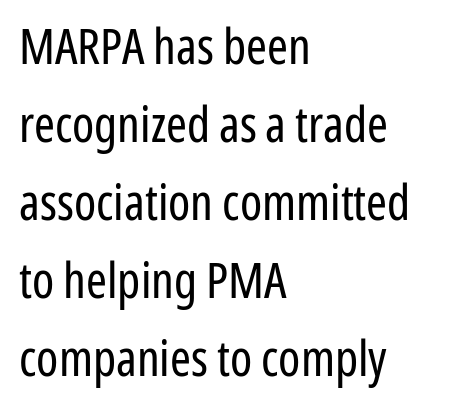
Rule under the text: the space is simply empty. A typesetter would mark this as roman, not italic. Spacing between characters is what you'd get straight out of the box. Proportional: the letters do not fall into vertical columns.
